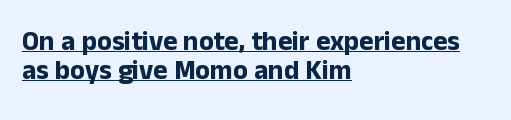
Q: Is the text bold? A: Yes.
Q: Is the text italic (slanted)? A: No, it is upright.
Q: Is the text underlined? A: Yes.
Q: How is the paragraph aligned? A: Left-aligned.
Q: Is the spacing between letters normal or unusually wide? A: Normal.
Q: Is the spacing between lines tight, normal or loose? A: Tight.
